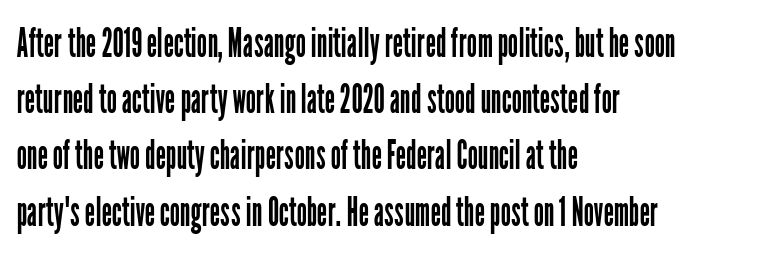
The image shows 41 px regular-weight, condensed sans-serif type, upright; set left-aligned, normal line spacing (1.37x), normal letter spacing, not underlined; low stroke contrast and a medium x-height.
